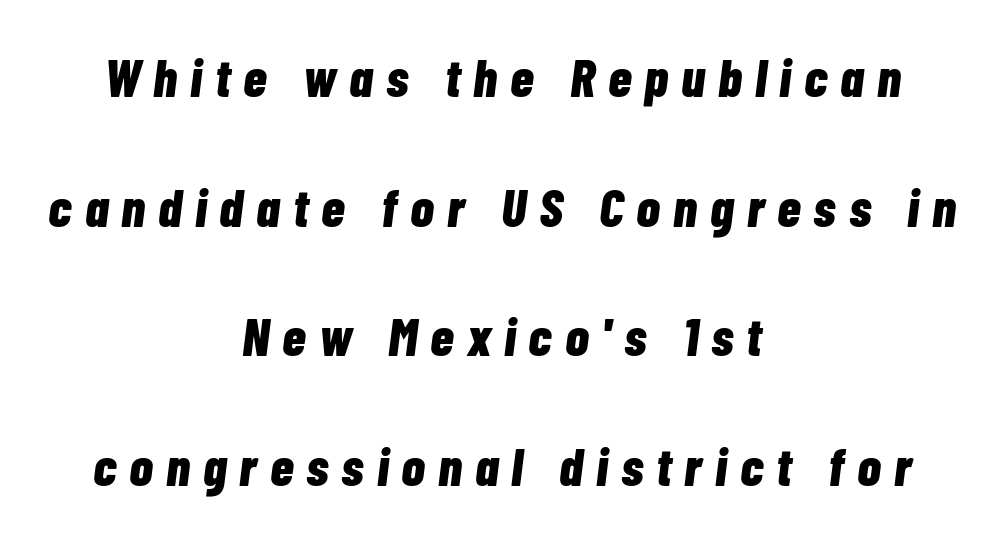
These lines are rendered in a variable-pitch font. Bold? Absolutely — the strokes are thick and heavy. The space between consecutive lines is lavish. Both edges are ragged and mirror each other, which tells us the setting is centered. Between one letter and the next there's a generous, obvious gap.
